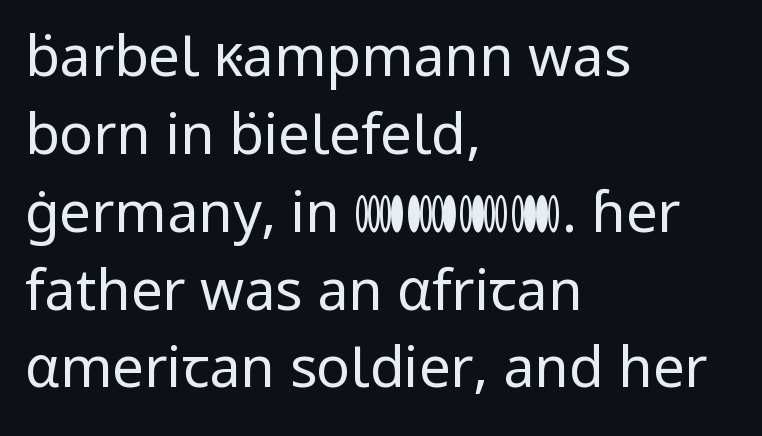
The image shows 56 px regular-weight sans-serif type, upright; set left-aligned, normal line spacing (1.39x), normal letter spacing, not underlined; low stroke contrast and a medium x-height.
